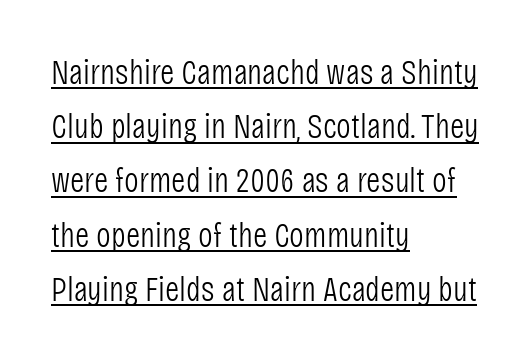
Q: Is the text bold? A: No.
Q: Is the text italic (slanted)? A: No, it is upright.
Q: Is the typeface a serif or a sans-serif typeface? A: Sans-serif.
Q: Is the text underlined? A: Yes.
Q: How is the paragraph aligned? A: Left-aligned.
Q: Is the spacing between letters normal or unusually wide? A: Normal.
Q: Is the spacing between lines tight, normal or loose? A: Normal.
Q: Width (condensed, normal, or wide)? A: Condensed.
Q: Stroke contrast? A: Low.
Q: x-height? A: Large.
Q: Monospaced? A: No.
